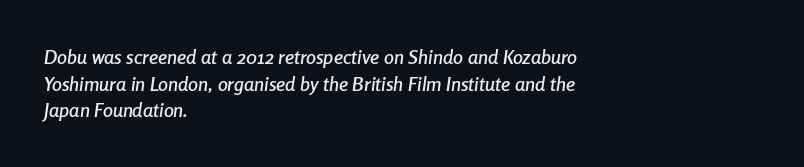
The image shows 20 px text type, italic (leaning right); set left-aligned, normal line spacing (1.33x), normal letter spacing, not underlined.
